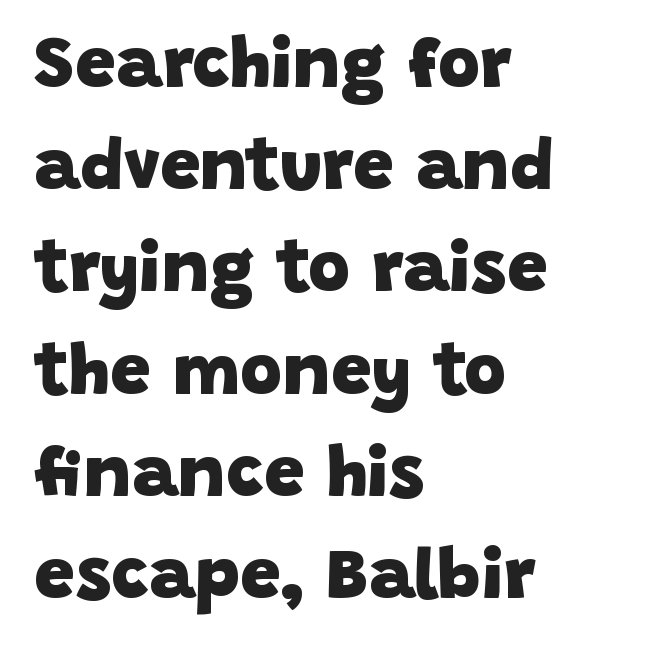
Q: Is the text bold? A: Yes.
Q: Is the typeface a serif or a sans-serif typeface? A: Sans-serif.
Q: Is the text underlined? A: No.
Q: How is the paragraph aligned? A: Left-aligned.
Q: Is the spacing between letters normal or unusually wide? A: Normal.
Q: Is the spacing between lines tight, normal or loose? A: Normal.
Q: Width (condensed, normal, or wide)? A: Normal.
Q: Stroke contrast? A: Low.
Q: x-height? A: Large.
Q: Monospaced? A: No.
